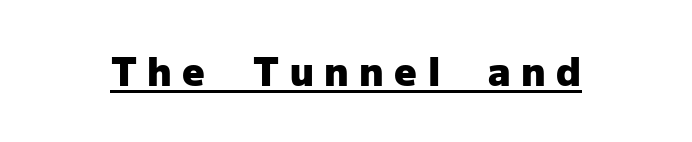
There is plenty of visible air inserted between adjacent glyphs. In terms of weight, the rendering is a true, heavy bold. Italic? Not at all — the glyphs are vertical. Proportional: the letters do not fall into vertical columns. The rendering uses the underline text-decoration.
